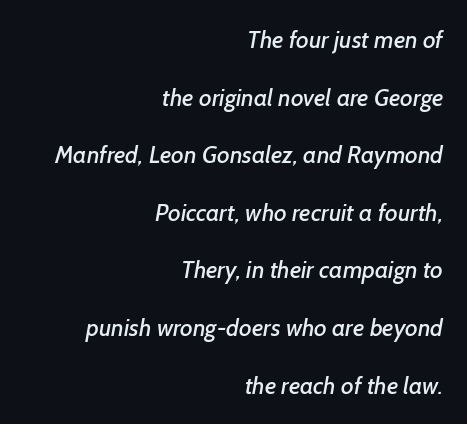
Q: Is the text underlined? A: No.
Q: How is the paragraph aligned? A: Right-aligned.
Q: Is the spacing between letters normal or unusually wide? A: Normal.
Q: Is the spacing between lines tight, normal or loose? A: Loose.
